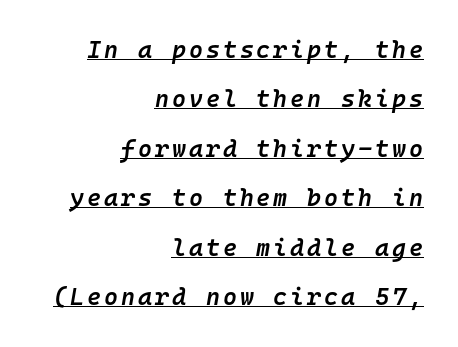
Slant detected: the letters are inclined. The lettering is marked with a stroke running underneath it. Right-aligned paragraph, ragged on the left. You could fit nearly another row in the gap between these rows. Emphasis by weight is partial: semibold.
